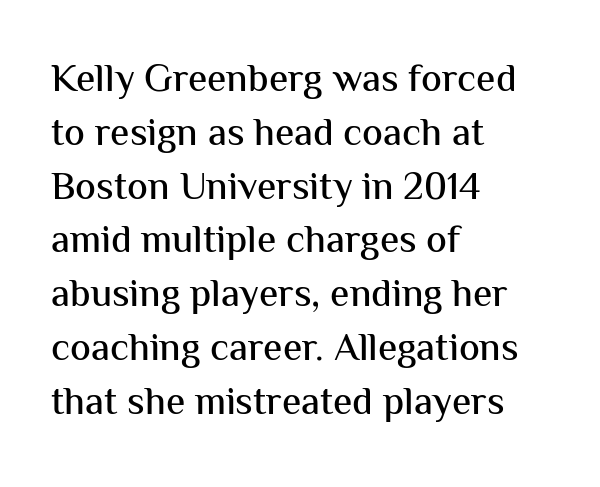
Is this a fixed-width face? No — the glyphs have proportional, varying widths. A classic flush-left, rag-right setting is used for this passage. Note: no serifs on the glyphs. The axis of the letterforms is exactly vertical. Glance below the letters and you will spot only blank space.
